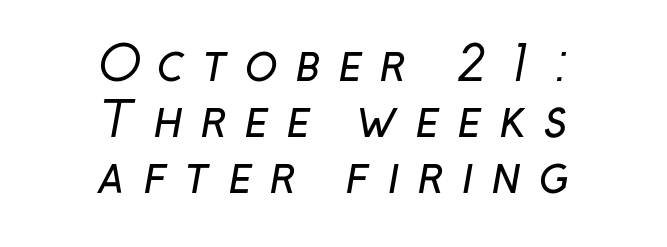
Heaviness? Minimal to ordinary, like unemphasized prose. The passage shown is typeset with a sans-serif family. This rendering widens character spacing well past its baseline value. The letters advance in unequal steps, a hallmark of proportional type.
